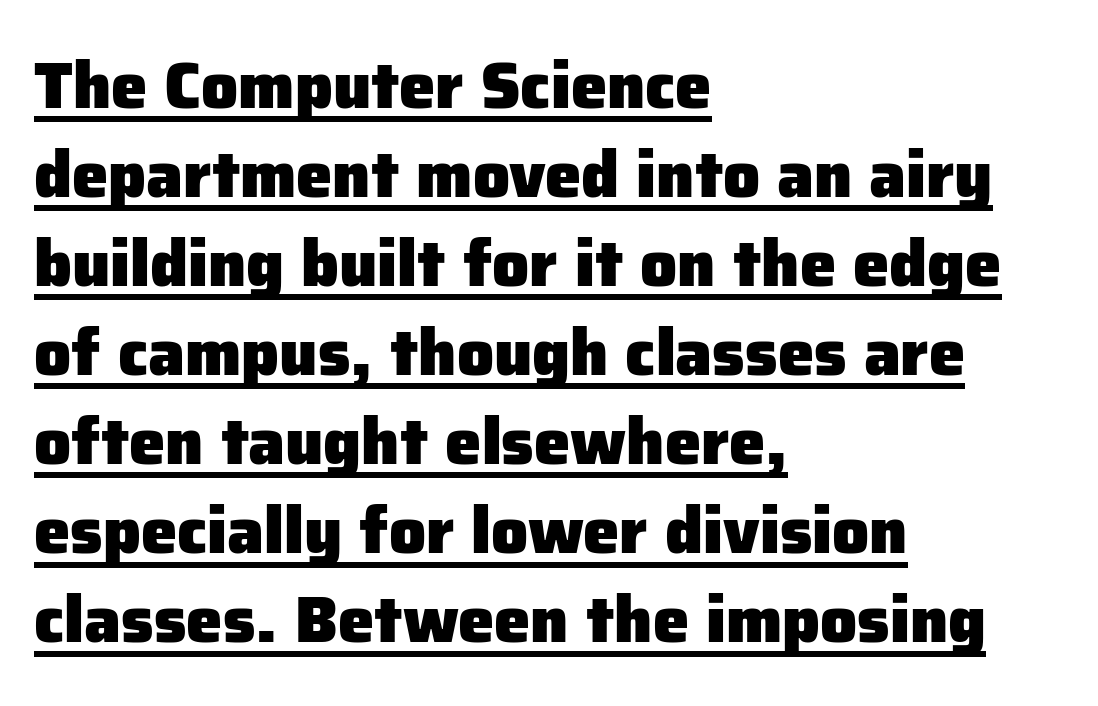
The image shows 65 px heavy sans-serif type, upright; set left-aligned, normal line spacing (1.37x), normal letter spacing, underlined; low stroke contrast and a medium x-height.
